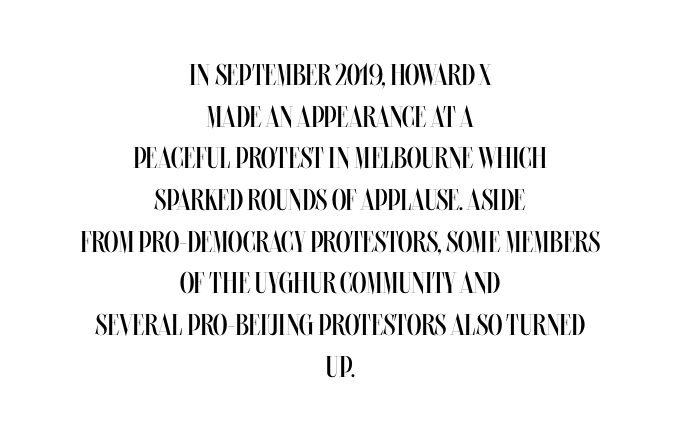
Default kerning and tracking; the words read as compact shapes. A bare baseline throughout the passage. Think of a printed novel: that variable character pitch is what you see here. Stroke thickness stays within the range of a standard reading face or lighter.
